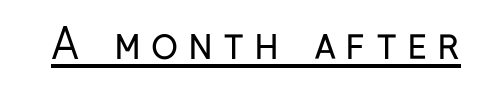
Emphasis is given by a line drawn under the lettering. The typesetting does not lean heavy: it is not bold. Do the characters align in a grid? No, the font is proportional. This sample uses a sans-serif face. The typography opts for an upright posture over an oblique one.
